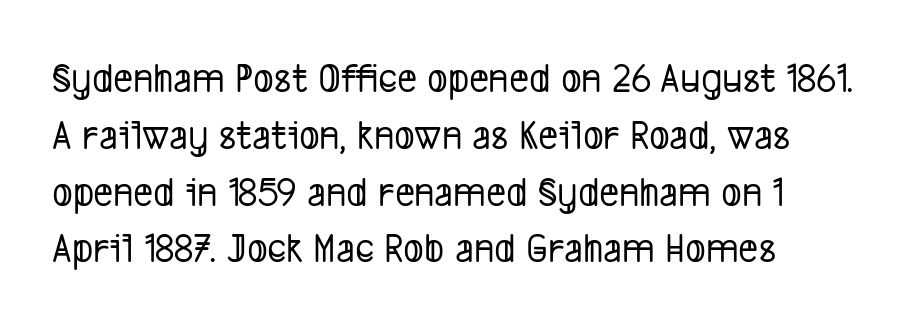
Q: Is the typeface a serif or a sans-serif typeface? A: Sans-serif.
Q: Is the text underlined? A: No.
Q: How is the paragraph aligned? A: Left-aligned.
Q: Is the spacing between letters normal or unusually wide? A: Normal.
Q: Is the spacing between lines tight, normal or loose? A: Normal.
Q: Width (condensed, normal, or wide)? A: Condensed.
Q: Stroke contrast? A: Low.
Q: x-height? A: Medium.
Q: Monospaced? A: No.
